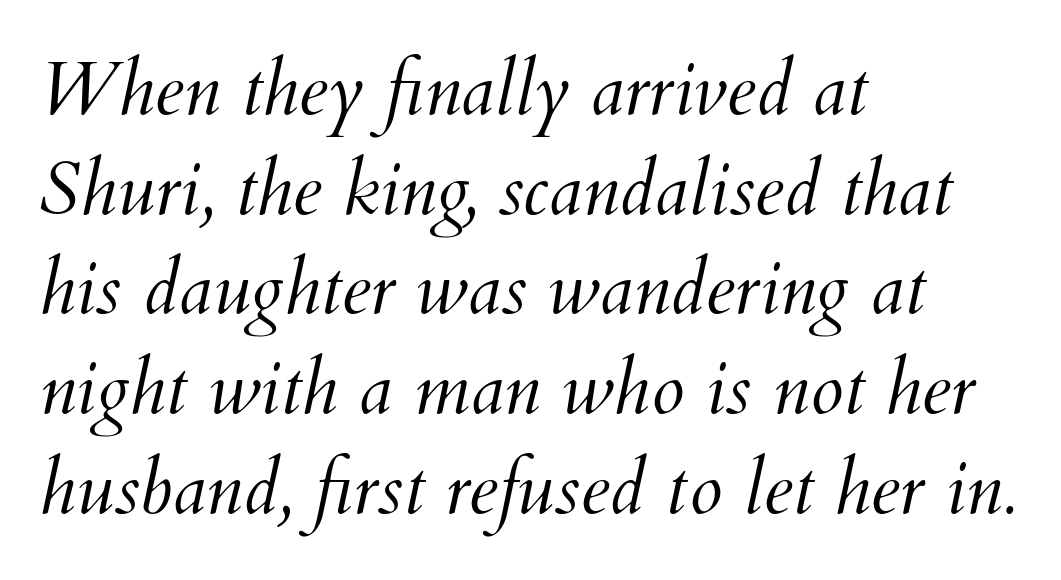
On a weight scale, this lands at 450 or below. These lines are rendered in a variable-pitch font. A typesetter would call this leading conventional body-copy spacing. Left-aligned paragraph, ragged on the right. Between one letter and the next there's only the usual sliver of space.
